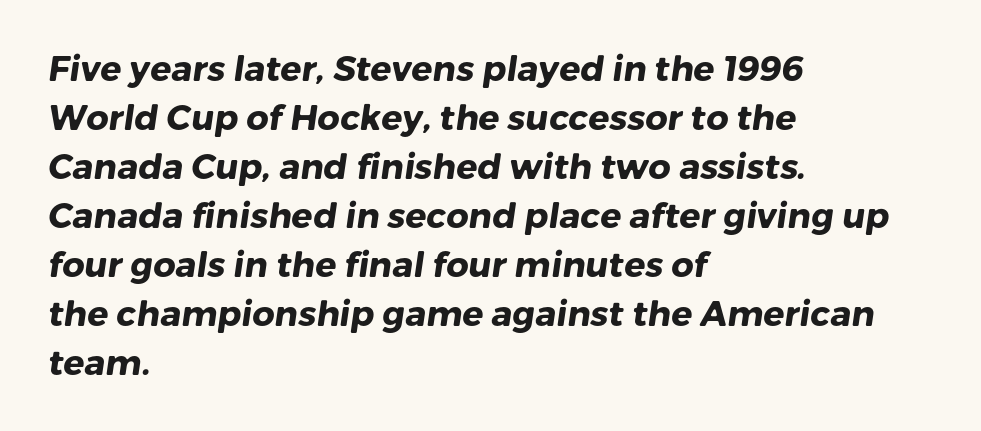
Q: Is the text bold? A: Yes.
Q: Is the typeface a serif or a sans-serif typeface? A: Sans-serif.
Q: Is the text underlined? A: No.
Q: How is the paragraph aligned? A: Left-aligned.
Q: Is the spacing between letters normal or unusually wide? A: Normal.
Q: Is the spacing between lines tight, normal or loose? A: Normal.
Q: Width (condensed, normal, or wide)? A: Normal.
Q: Stroke contrast? A: Low.
Q: x-height? A: Medium.
Q: Monospaced? A: No.
